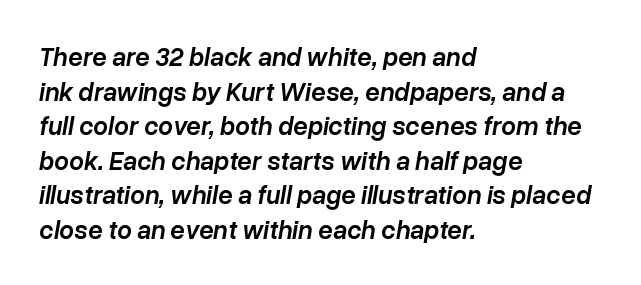
{"italic": "yes", "lean": "right", "slant_degrees": 10, "bold": "semi", "underline": "no", "align": "left", "line_spacing": "normal", "line_spacing_ratio": 1.33, "letter_spacing": "normal", "letter_spacing_em": 0.0, "glyph_px": 26}
